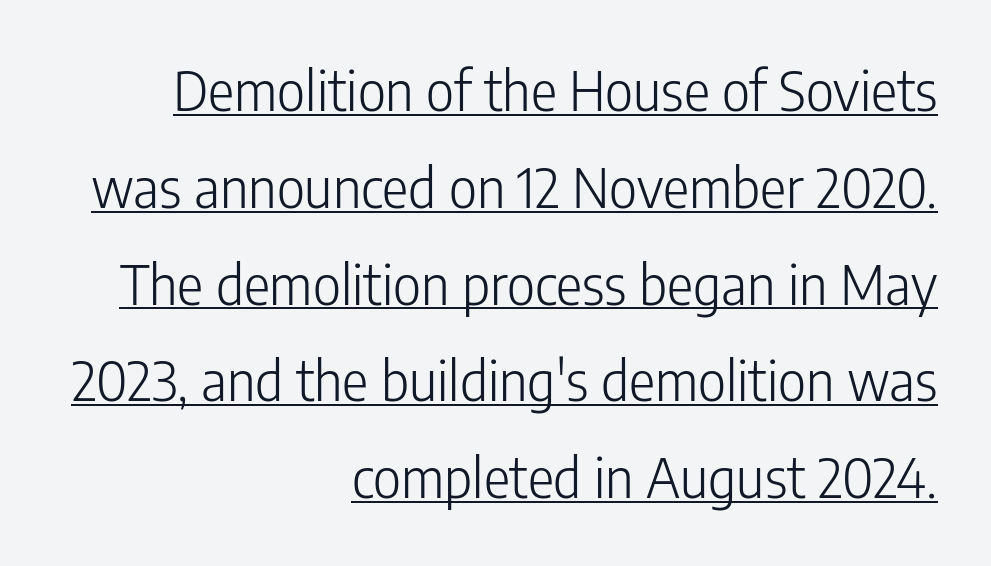
The image shows 55 px light, condensed sans-serif type, upright; set right-aligned, line spacing 1.76x, normal letter spacing, underlined; low stroke contrast and a medium x-height.
